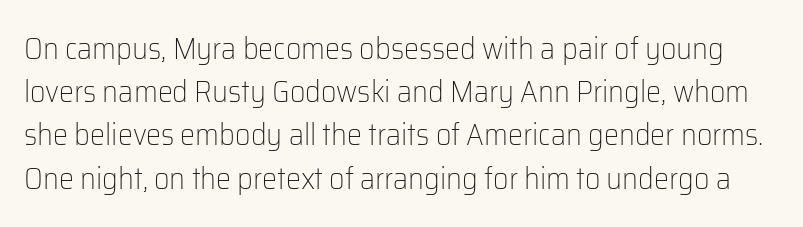
The image shows 30 px light sans-serif type, upright; set normal line spacing (1.44x), normal letter spacing, not underlined; low stroke contrast and a medium x-height.
